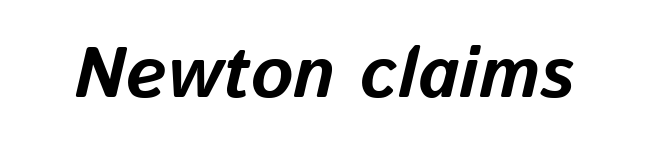
{"italic": "yes", "lean": "right", "slant_degrees": 13, "bold": "yes", "weight": "bold", "width": "normal", "stroke_contrast": "low", "x_height": "medium", "monospaced": "no", "underline": "no", "letter_spacing": "normal", "letter_spacing_em": 0.0, "glyph_px": 72}
